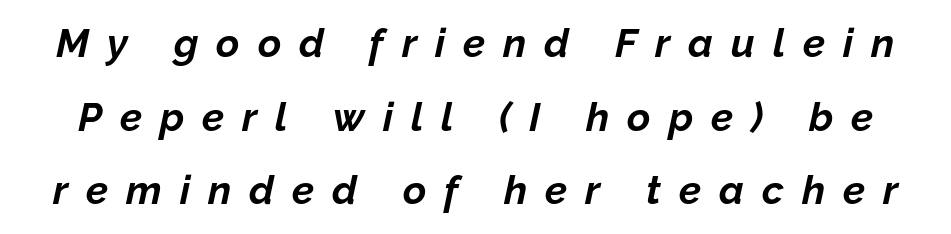
Q: Is the text bold? A: Yes.
Q: Is the text italic (slanted)? A: Yes, it leans right by about 12 degrees.
Q: Is the text underlined? A: No.
Q: Is the spacing between letters normal or unusually wide? A: Unusually wide.
Q: Width (condensed, normal, or wide)? A: Normal.
Q: Stroke contrast? A: Low.
Q: x-height? A: Medium.
Q: Monospaced? A: No.
